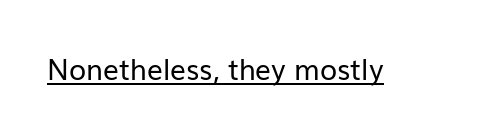
Q: Is the text bold? A: No.
Q: Is the text italic (slanted)? A: No, it is upright.
Q: Is the typeface a serif or a sans-serif typeface? A: Sans-serif.
Q: Is the text underlined? A: Yes.
Q: Is the spacing between letters normal or unusually wide? A: Normal.
Q: Width (condensed, normal, or wide)? A: Normal.
Q: Stroke contrast? A: Low.
Q: x-height? A: Medium.
Q: Monospaced? A: No.
